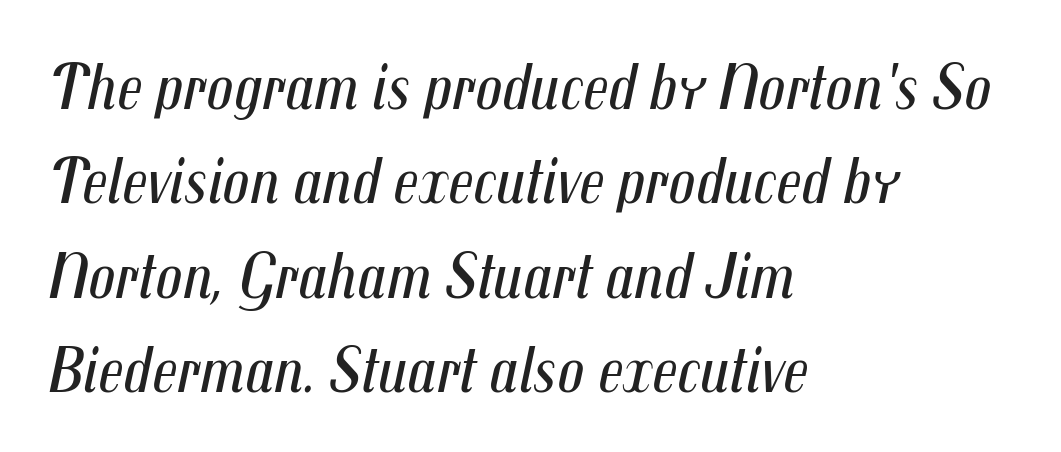
{"italic": "yes", "lean": "right", "slant_degrees": 12, "bold": "no", "weight": "regular", "width": "condensed", "stroke_contrast": "medium", "x_height": "medium", "monospaced": "no", "underline": "no", "align": "left", "line_spacing": "normal", "line_spacing_ratio": 1.43, "letter_spacing": "normal", "letter_spacing_em": 0.0, "glyph_px": 66}
